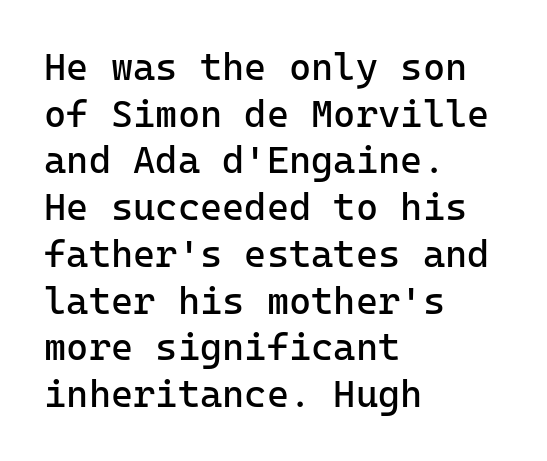
{"serif": "no", "italic": "no", "bold": "no", "weight": "regular", "width": "normal", "stroke_contrast": "low", "x_height": "medium", "monospaced": "yes", "underline": "no", "align": "left", "line_spacing_ratio": 1.23, "letter_spacing": "normal", "letter_spacing_em": 0.0, "glyph_px": 38}
